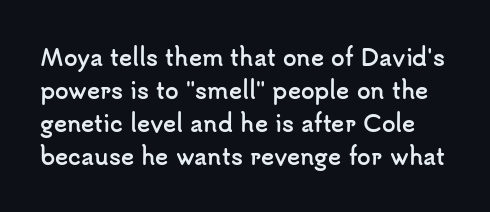
Q: Is the text bold? A: Yes.
Q: Is the text italic (slanted)? A: No, it is upright.
Q: Is the text underlined? A: No.
Q: Is the spacing between letters normal or unusually wide? A: Normal.
Q: Is the spacing between lines tight, normal or loose? A: Normal.
